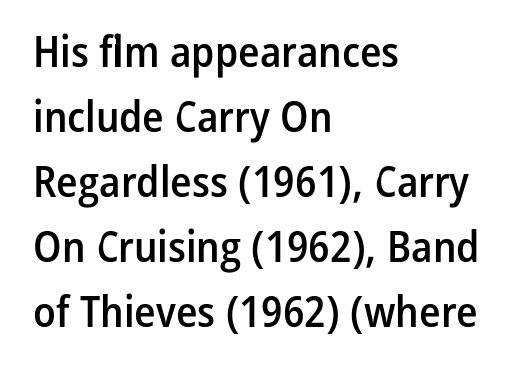
{"serif": "no", "italic": "no", "bold": "semi", "weight": "semibold", "width": "condensed", "stroke_contrast": "low", "x_height": "medium", "monospaced": "no", "underline": "no", "align": "left", "line_spacing": "normal", "line_spacing_ratio": 1.48, "letter_spacing": "normal", "letter_spacing_em": 0.0, "glyph_px": 44}
